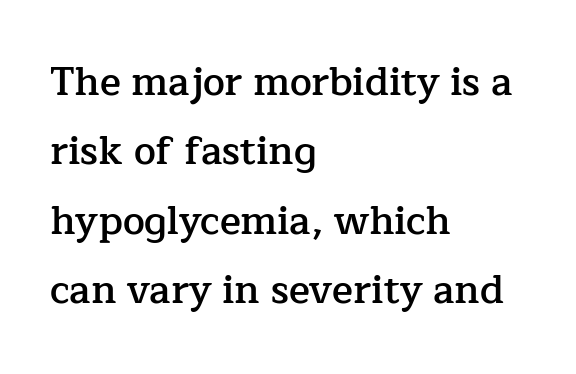
The image shows 39 px semibold serif type, upright; set left-aligned, line spacing 1.78x, normal letter spacing, not underlined; low stroke contrast and a medium x-height.
